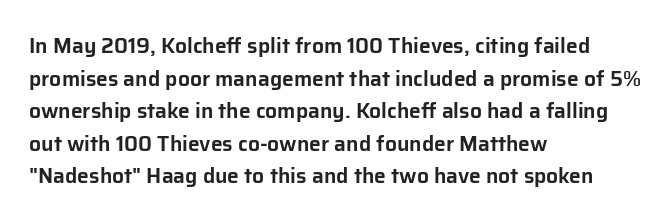
{"italic": "no", "underline": "no", "align": "left", "line_spacing": "normal", "line_spacing_ratio": 1.55, "letter_spacing": "normal", "letter_spacing_em": 0.0, "glyph_px": 21}
